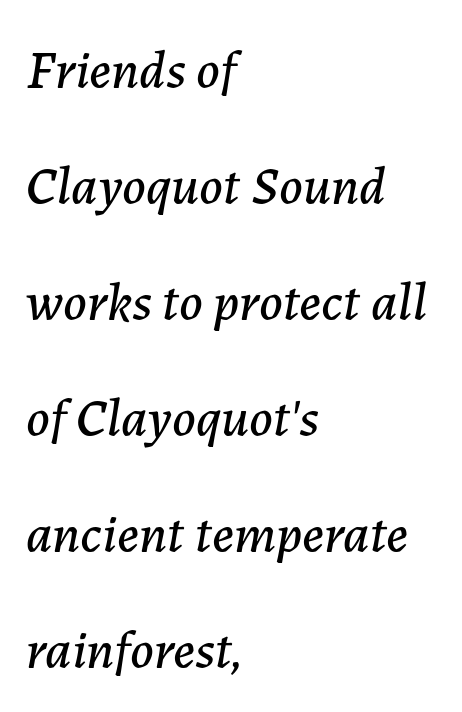
Q: Is the text italic (slanted)? A: Yes, it leans right by about 7 degrees.
Q: Is the text underlined? A: No.
Q: How is the paragraph aligned? A: Left-aligned.
Q: Is the spacing between letters normal or unusually wide? A: Normal.
Q: Is the spacing between lines tight, normal or loose? A: Loose.
Q: Width (condensed, normal, or wide)? A: Normal.
Q: Stroke contrast? A: Low.
Q: x-height? A: Medium.
Q: Monospaced? A: No.
